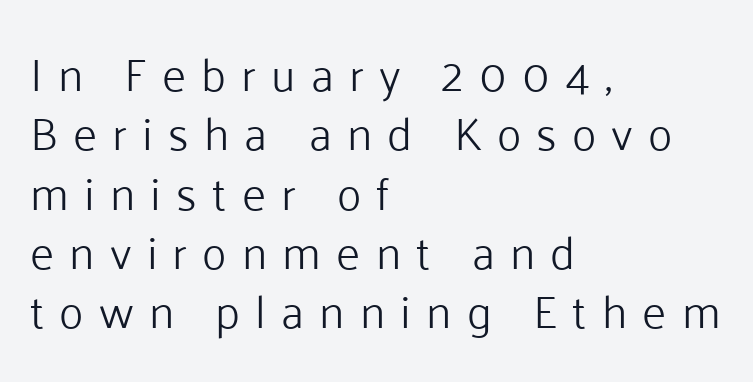
The image shows 46 px light sans-serif type, upright; set left-aligned, normal line spacing (1.29x), unusually wide letter spacing (+0.33 em), not underlined; low stroke contrast and a medium x-height.
